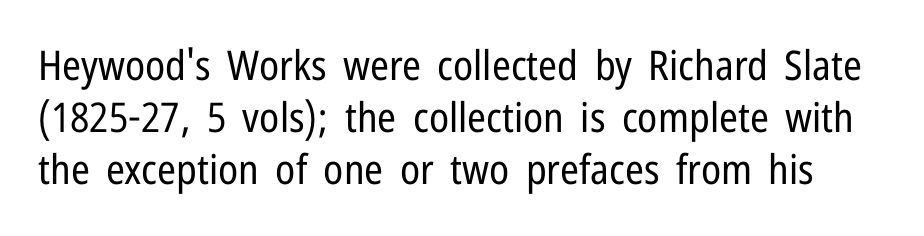
Q: Is the text bold? A: No.
Q: Is the text italic (slanted)? A: No, it is upright.
Q: Is the typeface a serif or a sans-serif typeface? A: Sans-serif.
Q: Is the text underlined? A: No.
Q: Is the spacing between letters normal or unusually wide? A: Normal.
Q: Is the spacing between lines tight, normal or loose? A: Normal.
Q: Width (condensed, normal, or wide)? A: Condensed.
Q: Stroke contrast? A: Low.
Q: x-height? A: Medium.
Q: Monospaced? A: No.
